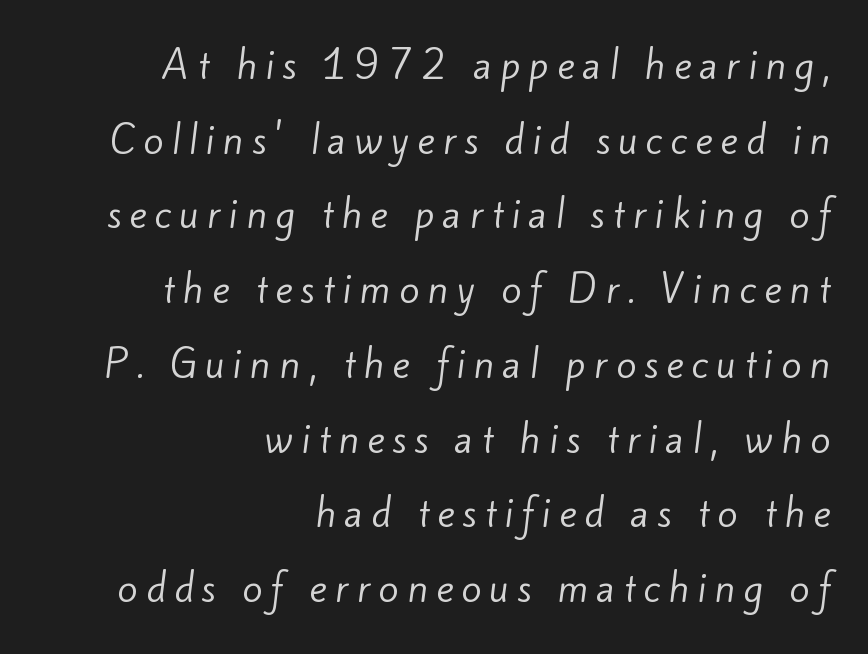
The image shows 37 px regular-weight sans-serif type; set right-aligned, loose line spacing (2.02x), unusually wide letter spacing (+0.22 em), not underlined; low stroke contrast and a small x-height.
